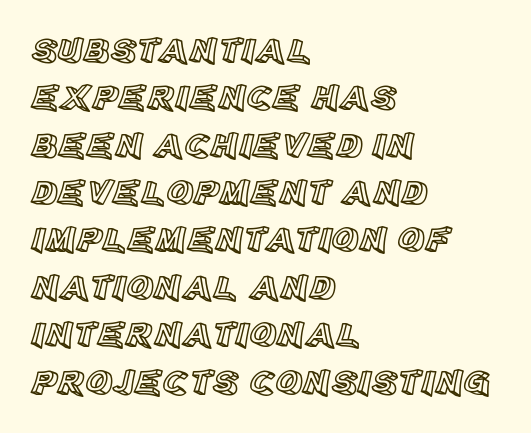
{"width": "normal", "x_height": "large", "monospaced": "no", "underline": "no", "align": "left", "line_spacing": "normal", "line_spacing_ratio": 1.28, "letter_spacing": "normal", "letter_spacing_em": 0.0, "glyph_px": 37}
